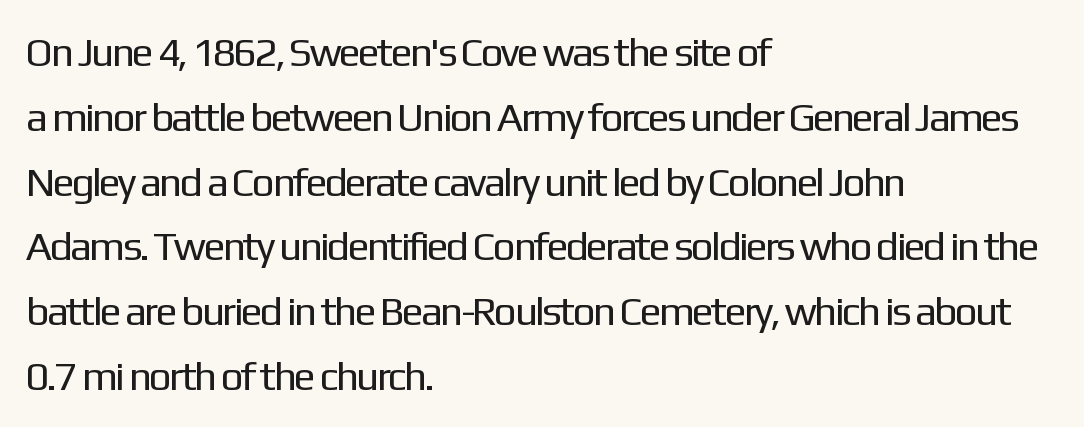
The specimen reads as upright at a glance. The passage shown is not underscored anywhere. Looks like regular typesetting: each glyph gets only the width it needs. The characters display no serif detailing; their extremities are plain.
